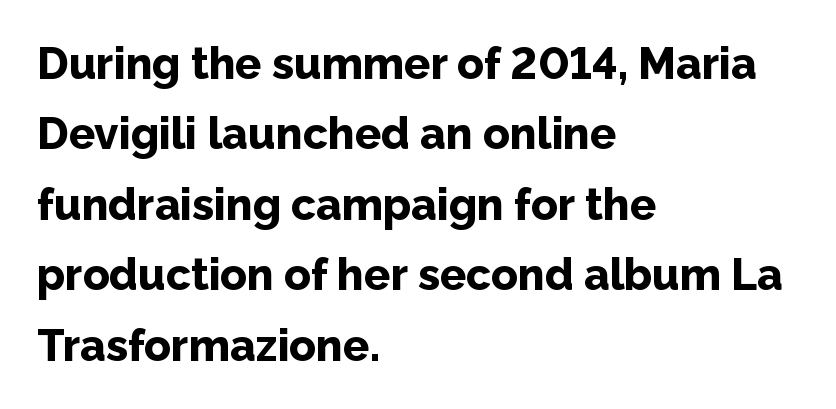
The image shows 44 px bold sans-serif type, upright; set left-aligned, normal line spacing (1.6x), normal letter spacing, not underlined; low stroke contrast and a medium x-height.
